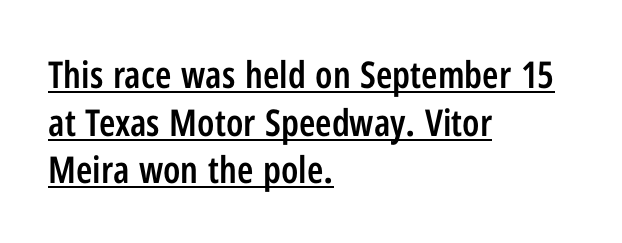
Q: Is the text bold? A: Semi-bold.
Q: Is the text italic (slanted)? A: No, it is upright.
Q: Is the typeface a serif or a sans-serif typeface? A: Sans-serif.
Q: Is the text underlined? A: Yes.
Q: How is the paragraph aligned? A: Left-aligned.
Q: Is the spacing between letters normal or unusually wide? A: Normal.
Q: Is the spacing between lines tight, normal or loose? A: Normal.
Q: Width (condensed, normal, or wide)? A: Condensed.
Q: Stroke contrast? A: Low.
Q: x-height? A: Medium.
Q: Monospaced? A: No.
